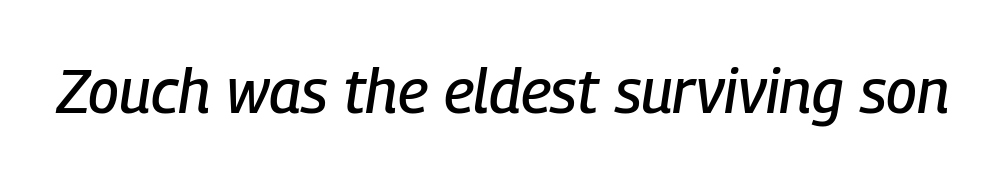
The font's italic variant was chosen for this text. Unmarked baselines from the first word to the last. This sample has the flowing, uneven cadence of proportional lettering. Nothing unusual about the tracking: characters are spaced as the font intends.
